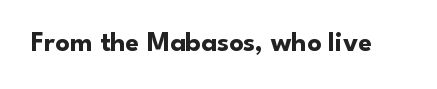
The image shows 28 px bold sans-serif type, upright; set normal letter spacing, not underlined; low stroke contrast and a small x-height.
